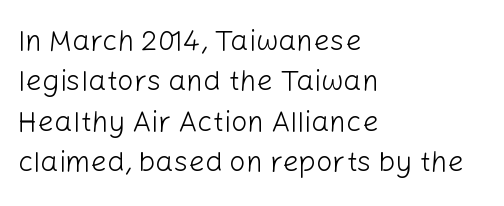
The image shows 29 px light sans-serif type, upright; set left-aligned, normal line spacing (1.39x), normal letter spacing, not underlined; low stroke contrast and a medium x-height.
